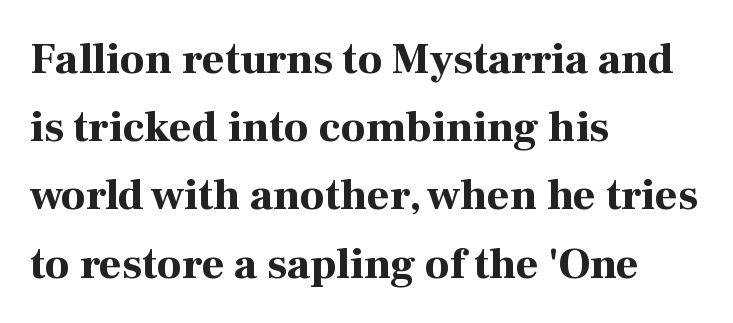
The image shows 44 px bold serif type, upright; set left-aligned, normal line spacing (1.55x), normal letter spacing, not underlined; high stroke contrast and a medium x-height.
